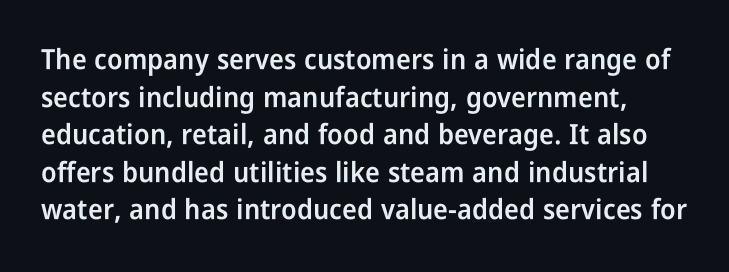
Q: Is the text bold? A: Semi-bold.
Q: Is the text italic (slanted)? A: No, it is upright.
Q: Is the typeface a serif or a sans-serif typeface? A: Sans-serif.
Q: Is the text underlined? A: No.
Q: Is the spacing between letters normal or unusually wide? A: Normal.
Q: Is the spacing between lines tight, normal or loose? A: Normal.
Q: Width (condensed, normal, or wide)? A: Condensed.
Q: Stroke contrast? A: Low.
Q: x-height? A: Medium.
Q: Monospaced? A: No.
